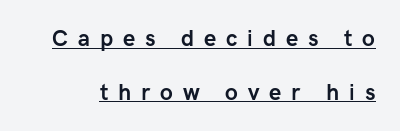
Q: Is the text bold? A: Yes.
Q: Is the text italic (slanted)? A: No, it is upright.
Q: Is the text underlined? A: Yes.
Q: Is the spacing between letters normal or unusually wide? A: Unusually wide.
Q: Is the spacing between lines tight, normal or loose? A: Loose.
